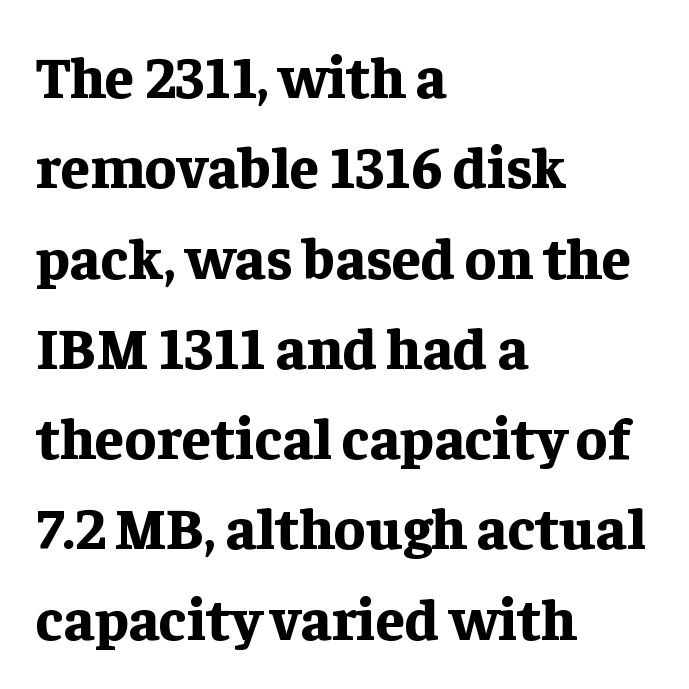
{"serif": "yes", "italic": "no", "bold": "yes", "weight": "bold", "width": "normal", "stroke_contrast": "low", "x_height": "medium", "monospaced": "no", "underline": "no", "align": "left", "line_spacing": "normal", "line_spacing_ratio": 1.53, "letter_spacing": "normal", "letter_spacing_em": 0.0, "glyph_px": 59}
